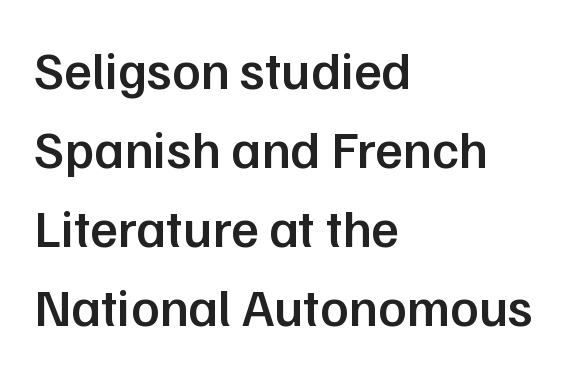
The image shows 53 px semibold sans-serif type, upright; set left-aligned, normal line spacing (1.49x), normal letter spacing, not underlined; low stroke contrast and a medium x-height.
